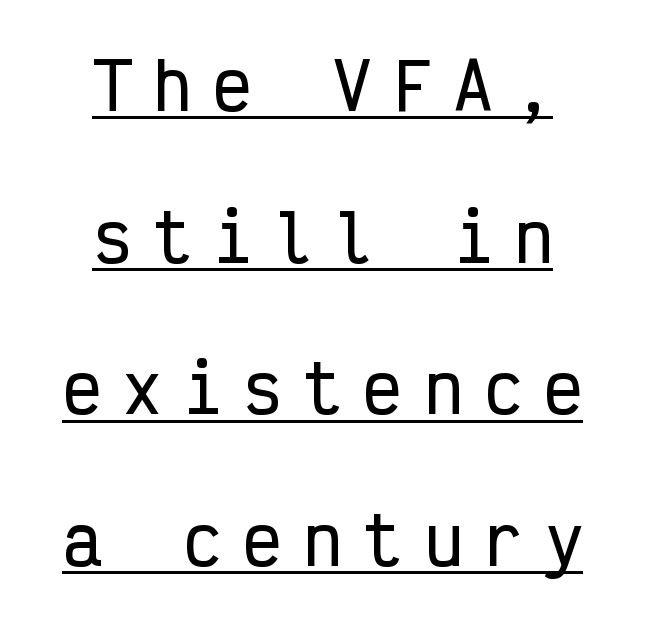
{"serif": "no", "italic": "no", "width": "condensed", "stroke_contrast": "low", "x_height": "medium", "monospaced": "yes", "underline": "yes", "align": "center", "line_spacing": "loose", "line_spacing_ratio": 2.37, "letter_spacing": "wide", "letter_spacing_em": 0.34, "glyph_px": 64}
